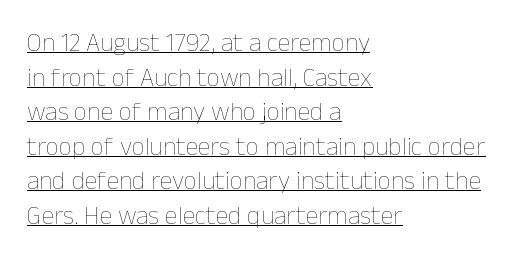
The image shows 26 px text type, upright; set left-aligned, normal line spacing (1.33x), normal letter spacing, underlined.
